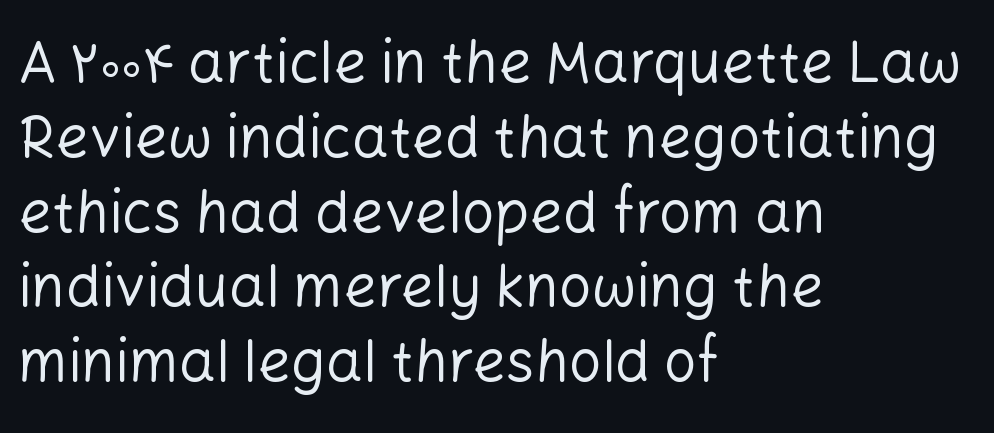
Here the glyphs are tracked normally, forming tight word shapes. The compositor pushed each line to the left boundary. To sum up the face: it is a sans, with no serifs. These lines were composed using upright roman letters.
